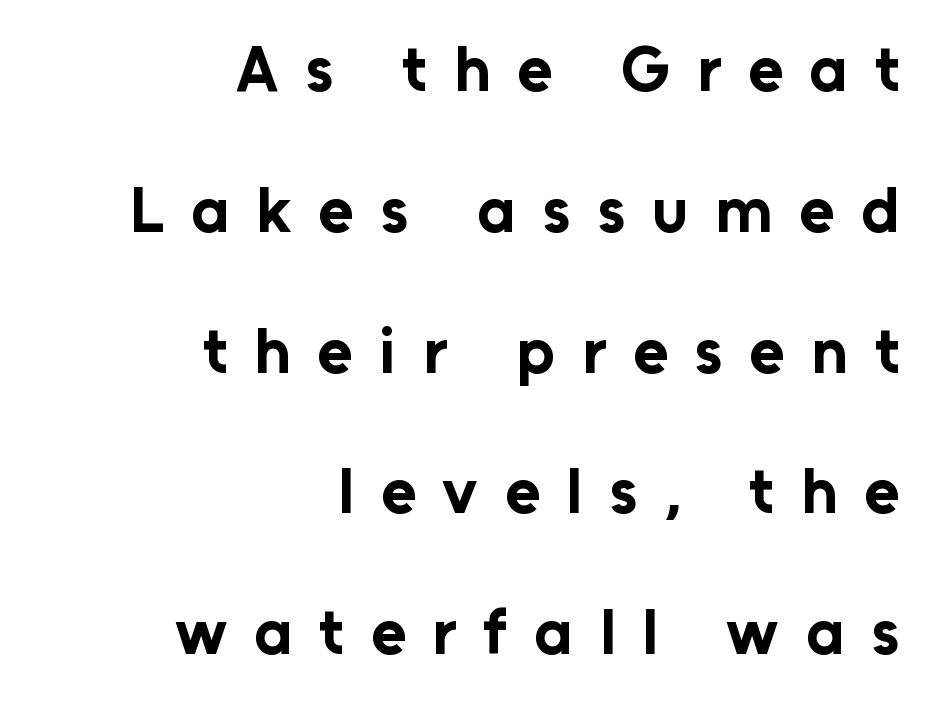
The image shows 64 px bold sans-serif type, upright; set right-aligned, loose line spacing (2.2x), unusually wide letter spacing (+0.42 em), not underlined; low stroke contrast and a medium x-height.
